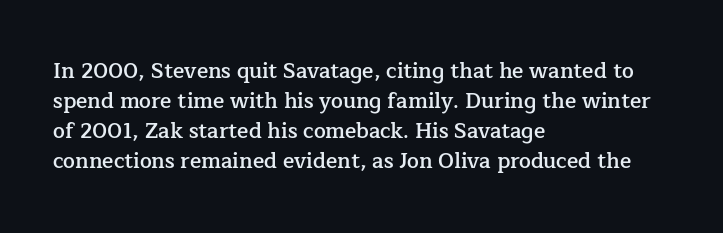
{"italic": "no", "bold": "semi", "underline": "no", "align": "left", "line_spacing": "normal", "line_spacing_ratio": 1.43, "letter_spacing": "normal", "letter_spacing_em": 0.0, "glyph_px": 21}
